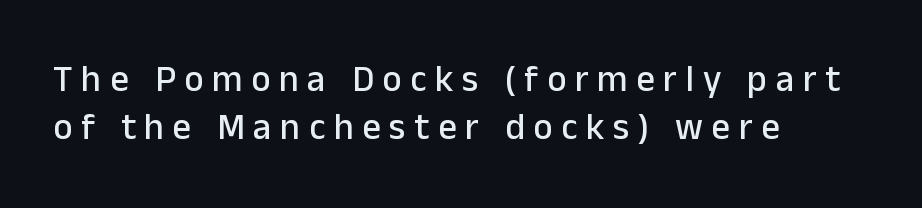
The image shows 37 px sans-serif type, upright; set left-aligned, normal line spacing (1.29x), unusually wide letter spacing (+0.23 em), not underlined; low stroke contrast and a medium x-height.
